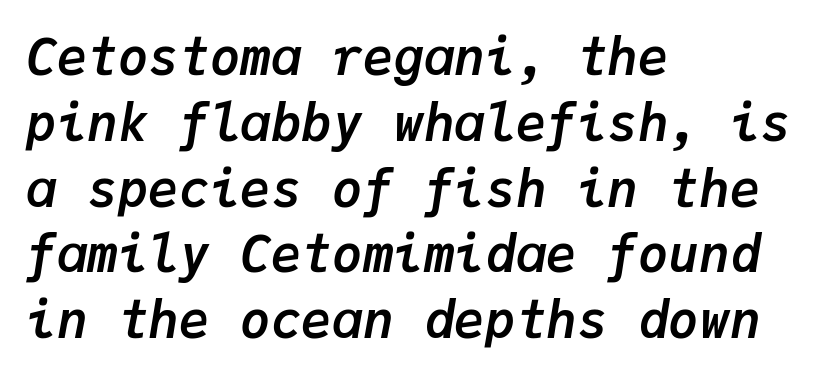
The image shows 51 px semibold type, italic (leaning right), monospaced; set left-aligned, normal line spacing (1.29x), normal letter spacing, not underlined; low stroke contrast and a medium x-height.
